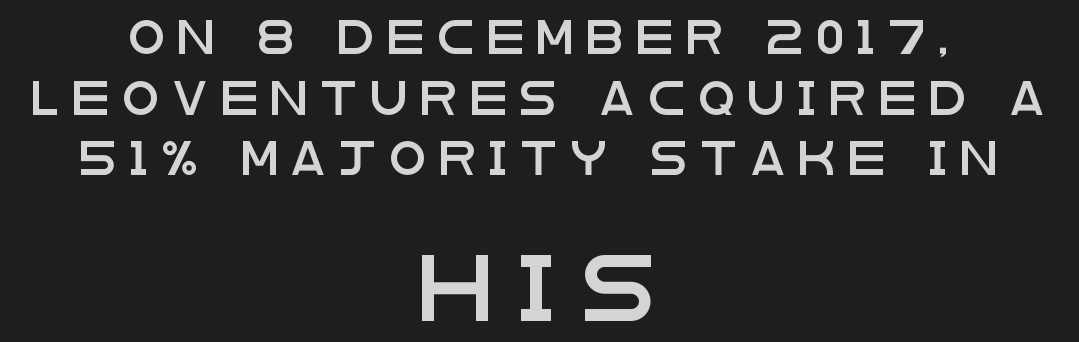
The image shows 66 px wide sans-serif type, upright; set centered, line spacing 1.84x, unusually wide letter spacing (+0.41 em), not underlined; the second (bottom) block is 2.0x larger; low stroke contrast and a large x-height.
